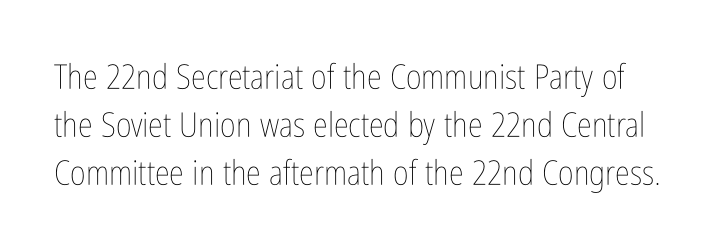
Q: Is the text bold? A: No.
Q: Is the text italic (slanted)? A: No, it is upright.
Q: Is the text underlined? A: No.
Q: Is the spacing between letters normal or unusually wide? A: Normal.
Q: Is the spacing between lines tight, normal or loose? A: Normal.
Q: Width (condensed, normal, or wide)? A: Condensed.
Q: Stroke contrast? A: Low.
Q: x-height? A: Medium.
Q: Monospaced? A: No.
